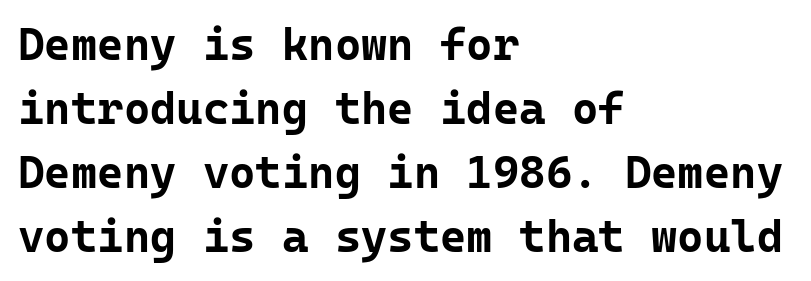
Regular leading. Notice how thick the strokes are: this is what a full bold looks like. Standard letterfit; no display-style spreading of the glyphs. The lines are quadded left.
